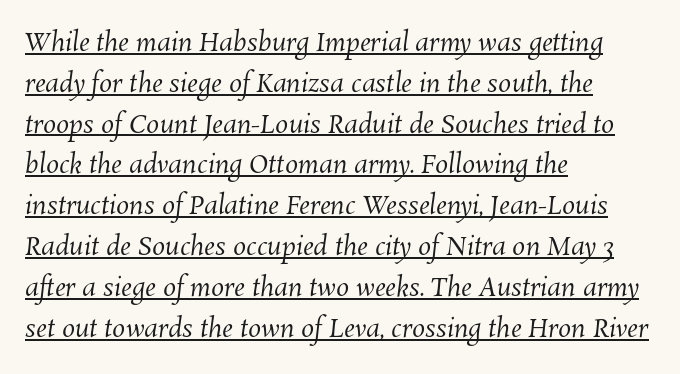
Q: Is the text bold? A: No.
Q: Is the text underlined? A: Yes.
Q: How is the paragraph aligned? A: Left-aligned.
Q: Is the spacing between letters normal or unusually wide? A: Normal.
Q: Is the spacing between lines tight, normal or loose? A: Normal.
